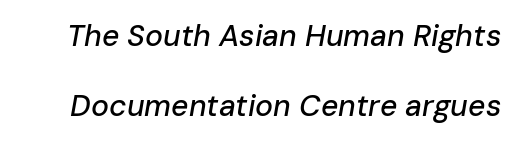
The image shows 30 px text type, italic (leaning right); set loose line spacing (2.35x), normal letter spacing, not underlined; low stroke contrast and a medium x-height.
